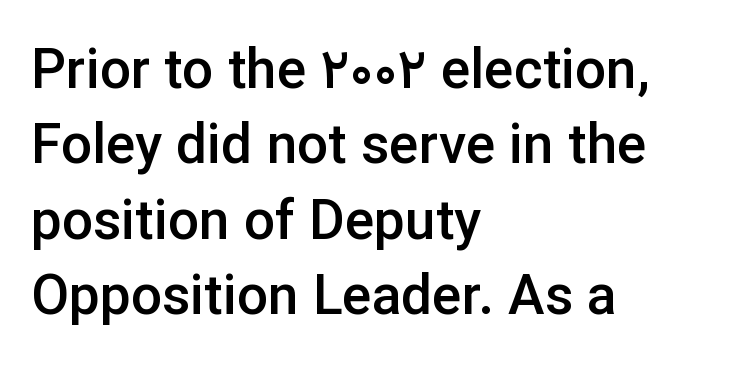
{"serif": "no", "italic": "no", "bold": "semi", "weight": "semibold", "width": "normal", "stroke_contrast": "low", "x_height": "medium", "monospaced": "no", "underline": "no", "align": "left", "line_spacing": "normal", "line_spacing_ratio": 1.37, "letter_spacing": "normal", "letter_spacing_em": 0.0, "glyph_px": 55}
